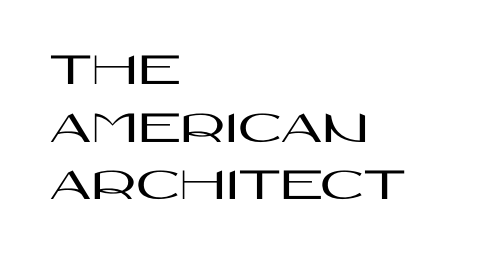
The image shows 48 px wide sans-serif type, upright; set left-aligned, line spacing 1.2x, normal letter spacing, not underlined; high stroke contrast and a large x-height.
